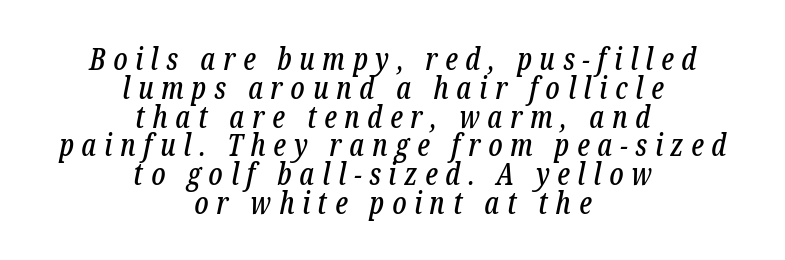
The rendering shows small feet on the letterforms — a serif design. Any mark beneath the type? The region is blank. The lines in this sample share a center point and differ in where they start and stop. Inter-character spacing is expanded well beyond the font's built-in metrics.
